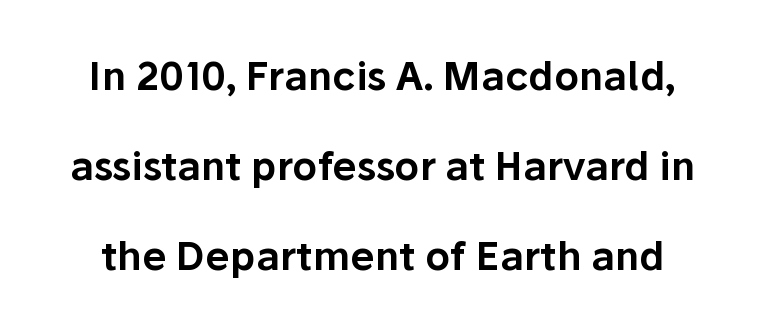
Q: Is the text italic (slanted)? A: No, it is upright.
Q: Is the typeface a serif or a sans-serif typeface? A: Sans-serif.
Q: Is the text underlined? A: No.
Q: Is the spacing between letters normal or unusually wide? A: Normal.
Q: Is the spacing between lines tight, normal or loose? A: Loose.
Q: Width (condensed, normal, or wide)? A: Normal.
Q: Stroke contrast? A: Low.
Q: x-height? A: Medium.
Q: Monospaced? A: No.
